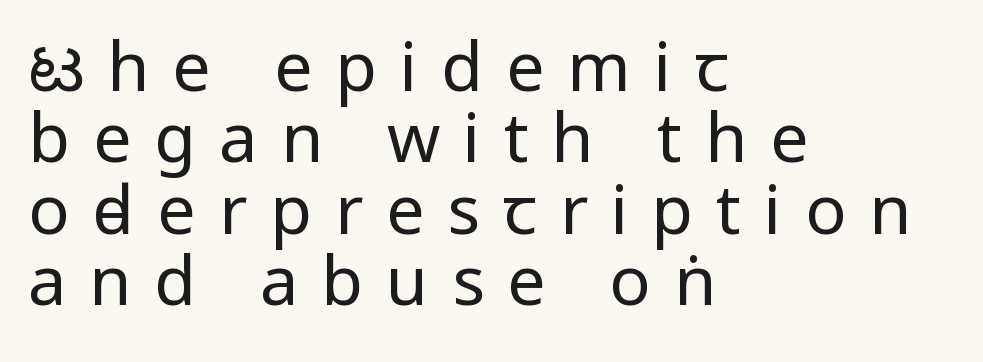
The image shows 68 px regular-weight, condensed sans-serif type, upright; set left-aligned, tight line spacing (1.05x), unusually wide letter spacing (+0.34 em), not underlined; low stroke contrast.
